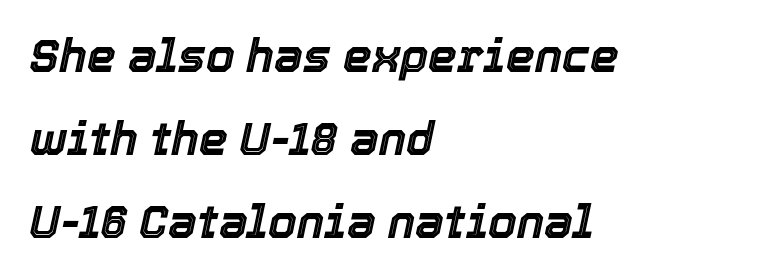
{"italic": "yes", "lean": "right", "slant_degrees": 12, "width": "normal", "x_height": "medium", "monospaced": "no", "underline": "no", "align": "left", "line_spacing_ratio": 1.8, "letter_spacing": "normal", "letter_spacing_em": 0.0, "glyph_px": 46}
